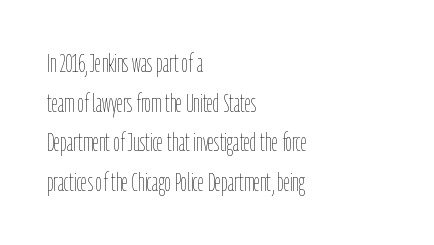
Q: Is the text bold? A: No.
Q: Is the text italic (slanted)? A: No, it is upright.
Q: Is the text underlined? A: No.
Q: How is the paragraph aligned? A: Left-aligned.
Q: Is the spacing between letters normal or unusually wide? A: Normal.
Q: Is the spacing between lines tight, normal or loose? A: Normal.
